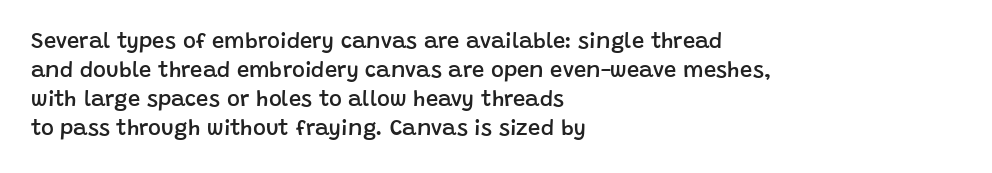
If you drew a ruler down the left edge, every line would touch it. The specimen reads as upright at a glance. The rendering uses a moderate line-height, typical for paragraphs. Has an underline been added? It has not. The line texture is even and compact thanks to regular tracking. Summary of weight: moderately heavy, a semibold.
